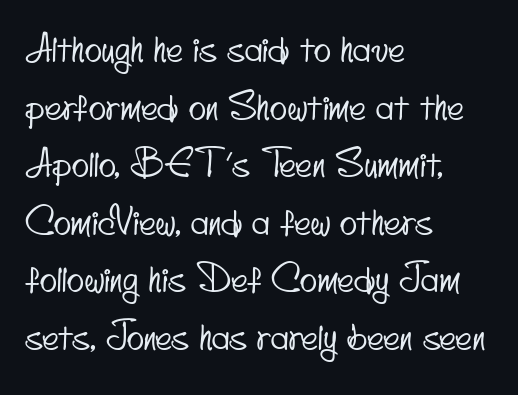
Q: Is the typeface a serif or a sans-serif typeface? A: Sans-serif.
Q: Is the text underlined? A: No.
Q: How is the paragraph aligned? A: Left-aligned.
Q: Is the spacing between letters normal or unusually wide? A: Normal.
Q: Is the spacing between lines tight, normal or loose? A: Normal.
Q: Width (condensed, normal, or wide)? A: Condensed.
Q: Stroke contrast? A: Low.
Q: x-height? A: Small.
Q: Monospaced? A: No.
